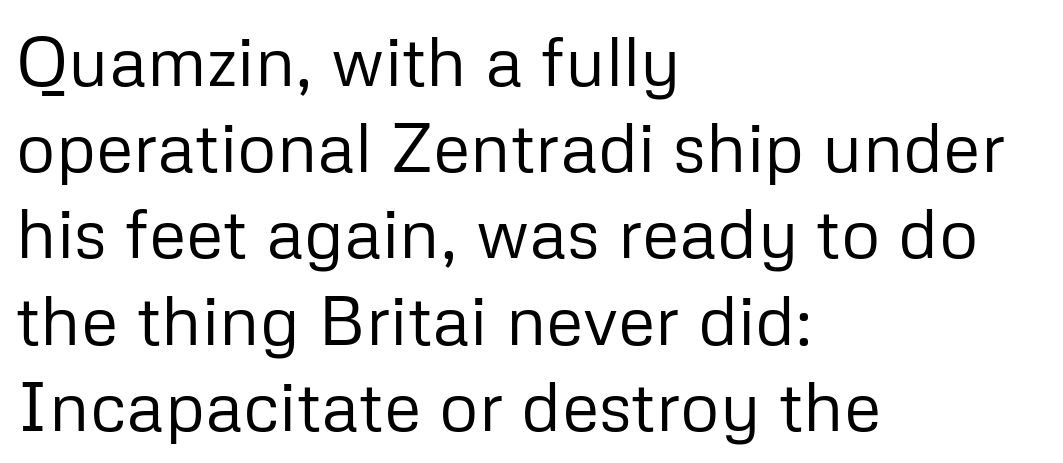
Q: Is the text bold? A: No.
Q: Is the text italic (slanted)? A: No, it is upright.
Q: Is the typeface a serif or a sans-serif typeface? A: Sans-serif.
Q: Is the text underlined? A: No.
Q: How is the paragraph aligned? A: Left-aligned.
Q: Is the spacing between letters normal or unusually wide? A: Normal.
Q: Is the spacing between lines tight, normal or loose? A: Normal.
Q: Width (condensed, normal, or wide)? A: Normal.
Q: Stroke contrast? A: Low.
Q: x-height? A: Medium.
Q: Monospaced? A: No.
